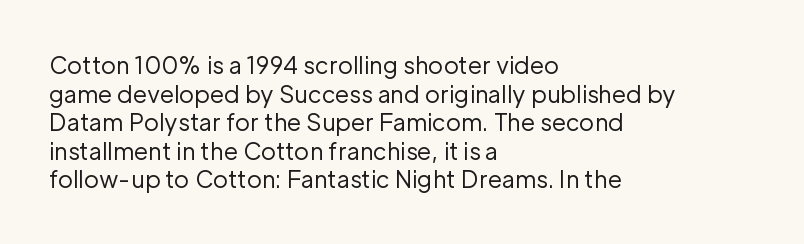
{"italic": "no", "bold": "no", "underline": "no", "align": "left", "line_spacing_ratio": 1.24, "letter_spacing": "normal", "letter_spacing_em": 0.0, "glyph_px": 23}
